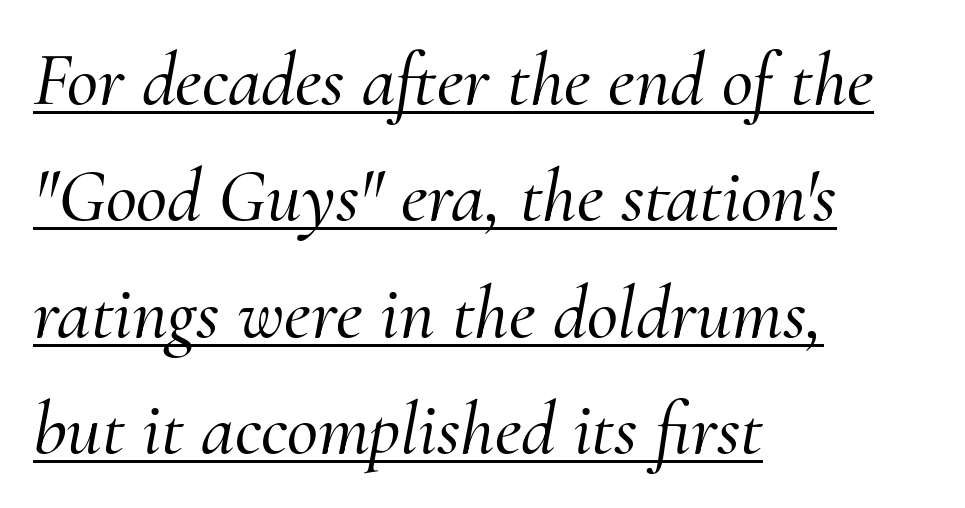
The image shows 76 px serif type, italic (leaning right); set left-aligned, normal line spacing (1.53x), normal letter spacing, underlined; medium stroke contrast and a small x-height.
